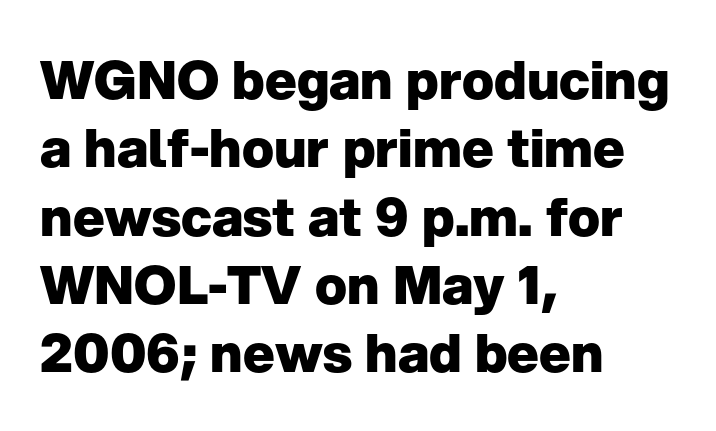
Bold? Absolutely — the strokes are thick and heavy. The designer went with a sans here, leaving each stem footless. Vertical strokes here are truly vertical. Line beginnings align vertically; line endings do not. Words appear dense and cohesive because spacing is normal. The space between consecutive lines is moderate.
